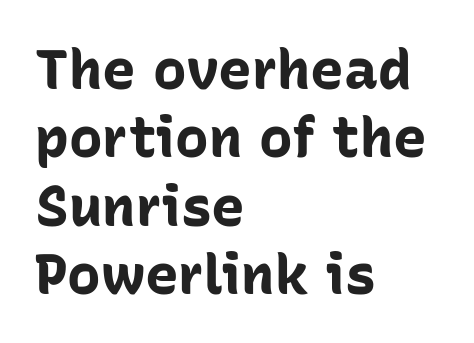
The image shows 56 px bold sans-serif type, upright; set left-aligned, line spacing 1.22x, normal letter spacing, not underlined; low stroke contrast and a medium x-height.
